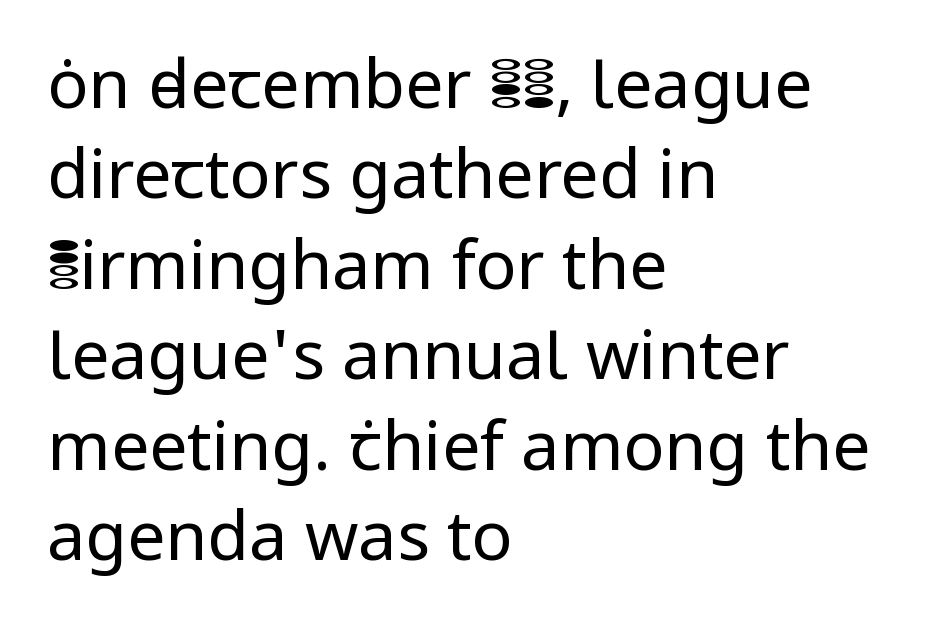
{"serif": "no", "italic": "no", "bold": "no", "weight": "regular", "width": "normal", "stroke_contrast": "low", "x_height": "medium", "monospaced": "no", "underline": "no", "align": "left", "line_spacing": "normal", "line_spacing_ratio": 1.33, "letter_spacing": "normal", "letter_spacing_em": 0.0, "glyph_px": 68}
